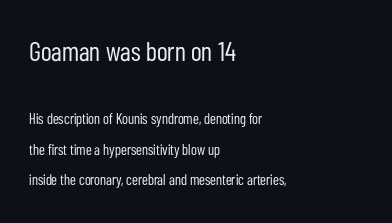
Each row of text sits above clean, open space. A light-to-regular cut is what we see here. The initial chunk of copy outweighs the following chunk in type size. Caption: multi-line text, flush left, ragged right. Notice the wide empty band between every row — that's loose leading. The passage shown has conventional tracking throughout.
